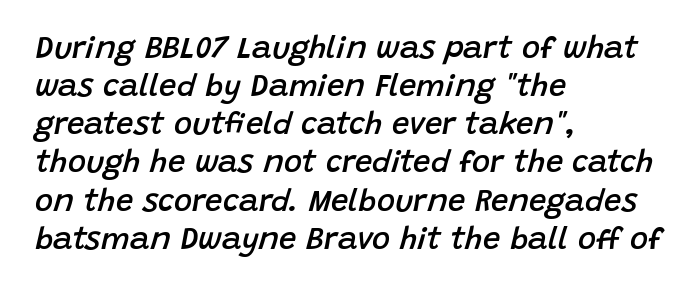
Slanted lettering throughout. Looks like regular typesetting: each glyph gets only the width it needs. Does extra space separate the letters? No, they use regular spacing. One-word summary of the alignment: left.
